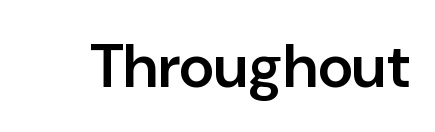
{"serif": "no", "italic": "no", "bold": "semi", "weight": "semibold", "width": "normal", "stroke_contrast": "low", "x_height": "medium", "monospaced": "no", "underline": "no", "letter_spacing": "normal", "letter_spacing_em": 0.0, "glyph_px": 61}
